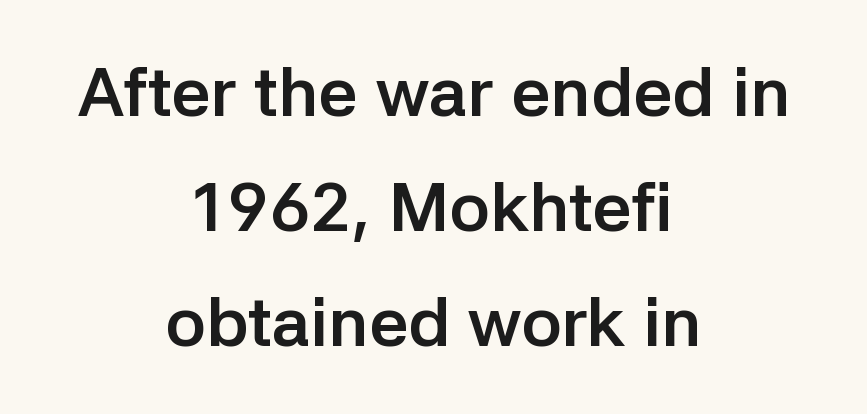
{"serif": "no", "italic": "no", "bold": "yes", "weight": "semibold", "width": "normal", "stroke_contrast": "low", "x_height": "medium", "monospaced": "no", "underline": "no", "align": "center", "line_spacing": "normal", "line_spacing_ratio": 1.67, "letter_spacing": "normal", "letter_spacing_em": 0.0, "glyph_px": 69}
